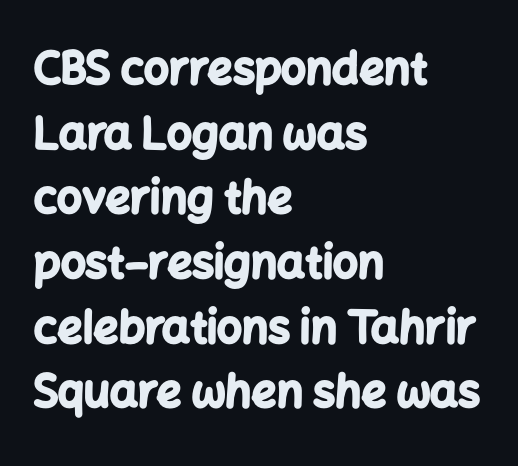
The image shows 44 px bold sans-serif type, upright; set left-aligned, normal line spacing (1.47x), normal letter spacing, not underlined; low stroke contrast and a medium x-height.
